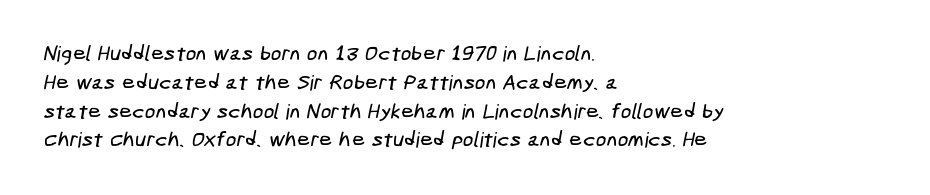
Q: Is the text underlined? A: No.
Q: How is the paragraph aligned? A: Left-aligned.
Q: Is the spacing between letters normal or unusually wide? A: Normal.
Q: Is the spacing between lines tight, normal or loose? A: Normal.
